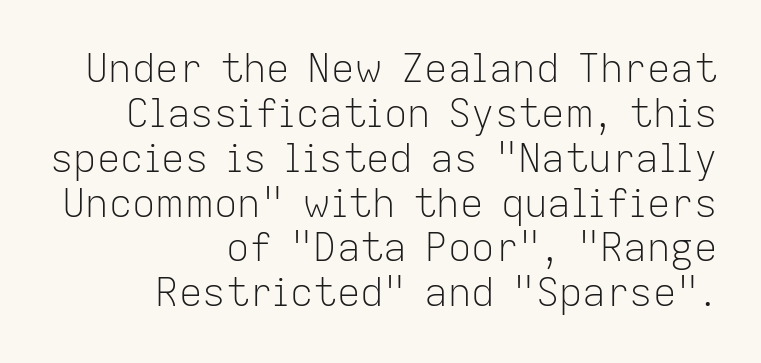
{"serif": "no", "italic": "no", "bold": "no", "weight": "light", "width": "normal", "stroke_contrast": "low", "x_height": "medium", "monospaced": "no", "underline": "no", "align": "right", "line_spacing": "tight", "line_spacing_ratio": 1.15, "letter_spacing": "normal", "letter_spacing_em": 0.0, "glyph_px": 39}
